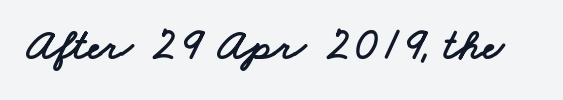
{"serif": "no", "width": "wide", "stroke_contrast": "low", "x_height": "small", "monospaced": "no", "underline": "no", "letter_spacing": "normal", "letter_spacing_em": 0.0, "glyph_px": 45}
